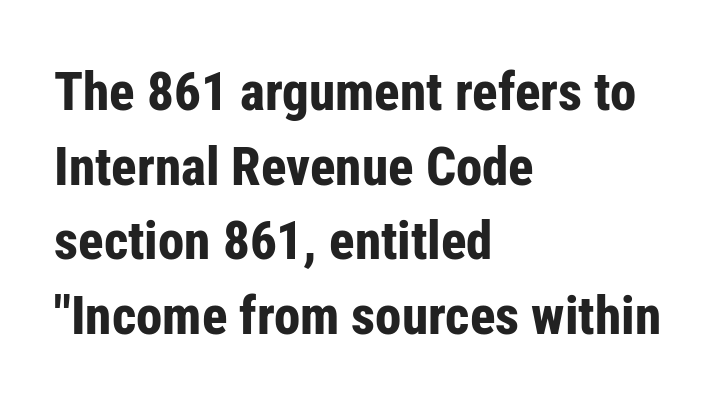
{"serif": "no", "italic": "no", "bold": "yes", "weight": "bold", "width": "condensed", "stroke_contrast": "low", "x_height": "medium", "monospaced": "no", "underline": "no", "align": "left", "line_spacing": "normal", "line_spacing_ratio": 1.41, "letter_spacing": "normal", "letter_spacing_em": 0.0, "glyph_px": 53}
